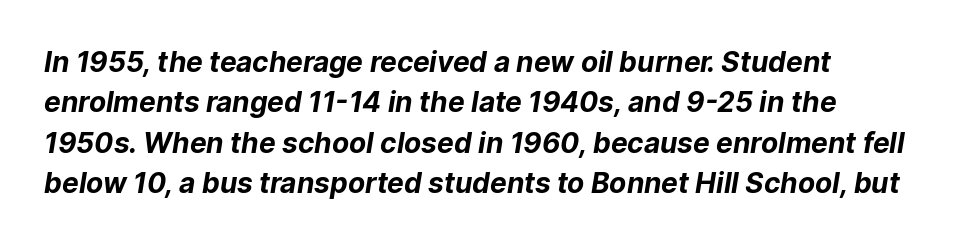
{"serif": "no", "bold": "yes", "weight": "bold", "width": "normal", "stroke_contrast": "low", "x_height": "medium", "monospaced": "no", "underline": "no", "line_spacing": "normal", "line_spacing_ratio": 1.44, "letter_spacing": "normal", "letter_spacing_em": 0.0, "glyph_px": 28}
